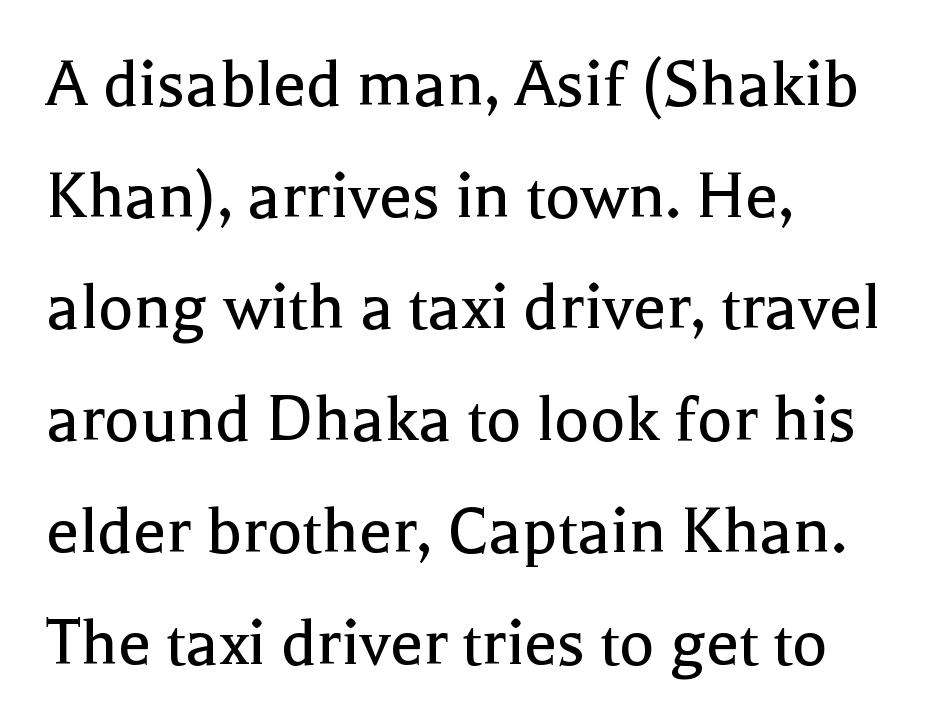
Q: Is the text bold? A: No.
Q: Is the text italic (slanted)? A: No, it is upright.
Q: Is the typeface a serif or a sans-serif typeface? A: Serif.
Q: Is the text underlined? A: No.
Q: How is the paragraph aligned? A: Left-aligned.
Q: Is the spacing between letters normal or unusually wide? A: Normal.
Q: Is the spacing between lines tight, normal or loose? A: Normal.
Q: Width (condensed, normal, or wide)? A: Normal.
Q: x-height? A: Medium.
Q: Monospaced? A: No.
